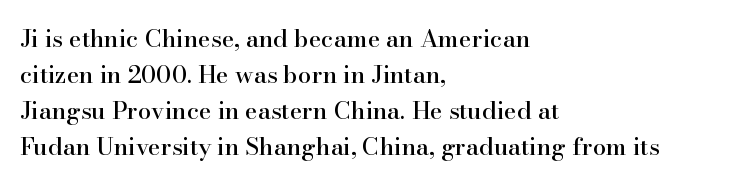
The image shows 24 px text type, upright; set left-aligned, normal line spacing (1.5x), normal letter spacing, not underlined.
